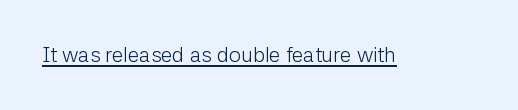
Q: Is the text bold? A: No.
Q: Is the text italic (slanted)? A: No, it is upright.
Q: Is the text underlined? A: Yes.
Q: Is the spacing between letters normal or unusually wide? A: Normal.
